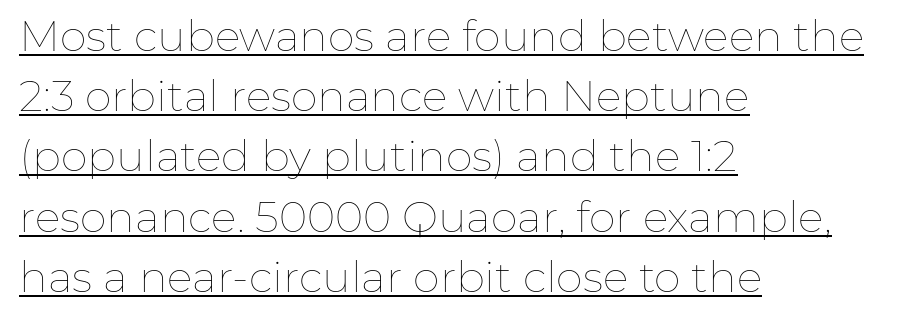
The image shows 43 px thin type, upright; set left-aligned, normal line spacing (1.4x), normal letter spacing, underlined; low stroke contrast and a medium x-height.
